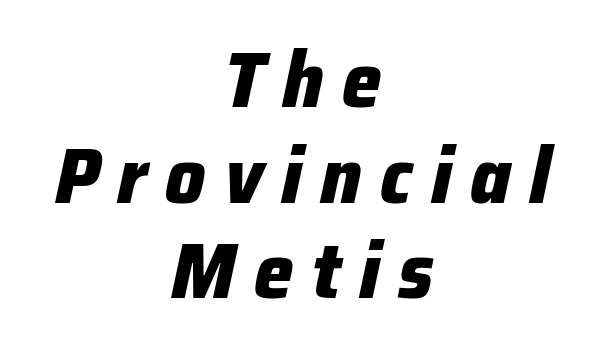
The image shows 79 px heavy type, italic (leaning right); set centered, line spacing 1.21x, unusually wide letter spacing (+0.23 em), not underlined; low stroke contrast and a medium x-height.
